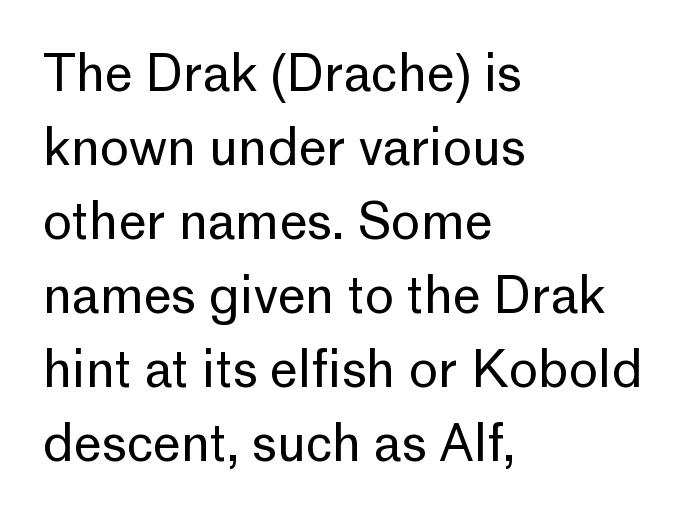
The image shows 50 px regular-weight sans-serif type, upright; set left-aligned, normal line spacing (1.48x), normal letter spacing, not underlined; low stroke contrast and a medium x-height.
